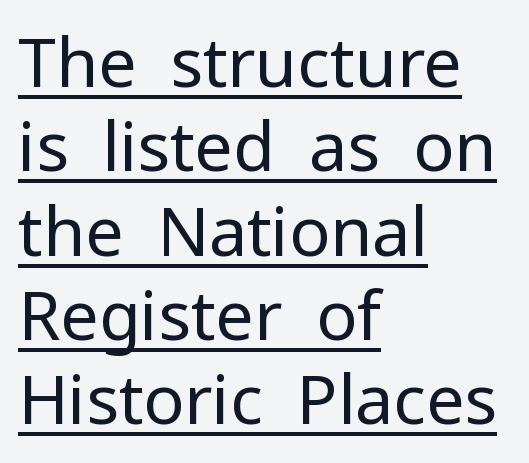
The image shows 68 px regular-weight sans-serif type, upright; set left-aligned, line spacing 1.24x, normal letter spacing, underlined; low stroke contrast and a medium x-height.
